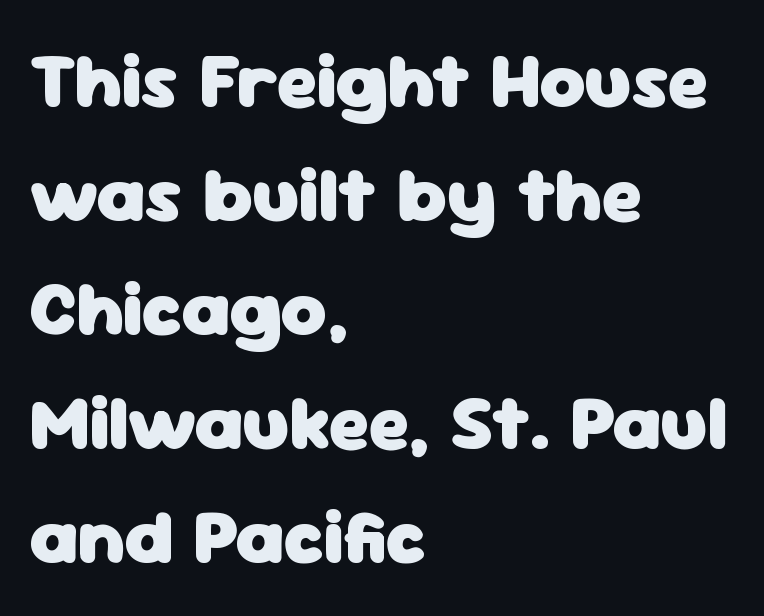
Q: Is the text bold? A: Yes.
Q: Is the text italic (slanted)? A: No, it is upright.
Q: Is the typeface a serif or a sans-serif typeface? A: Sans-serif.
Q: Is the text underlined? A: No.
Q: How is the paragraph aligned? A: Left-aligned.
Q: Is the spacing between letters normal or unusually wide? A: Normal.
Q: Is the spacing between lines tight, normal or loose? A: Normal.
Q: Width (condensed, normal, or wide)? A: Normal.
Q: Stroke contrast? A: Low.
Q: x-height? A: Medium.
Q: Monospaced? A: No.
